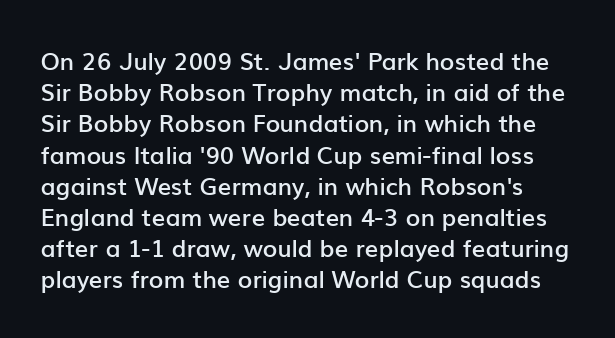
The image shows 24 px text type, upright; set normal line spacing (1.3x), normal letter spacing, not underlined.
